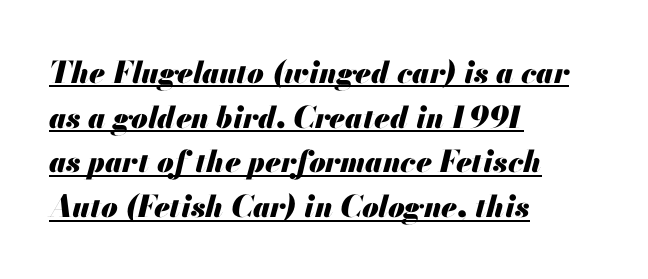
The image shows 30 px heavy type, italic (leaning right); set left-aligned, normal line spacing (1.49x), normal letter spacing, underlined; medium stroke contrast and a small x-height.
